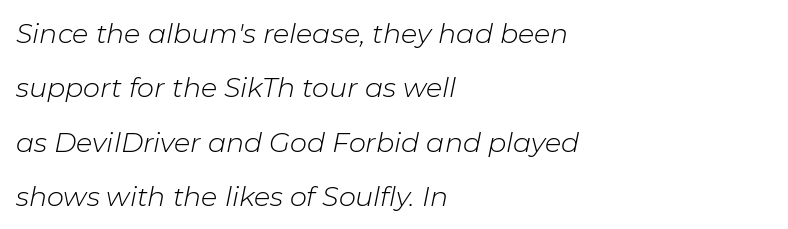
The image shows 27 px text type, italic (leaning right); set left-aligned, loose line spacing (2.01x), normal letter spacing, not underlined.
